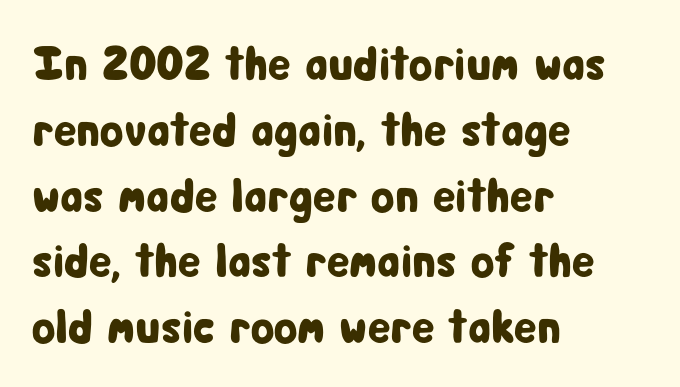
{"serif": "no", "italic": "no", "width": "condensed", "stroke_contrast": "low", "x_height": "medium", "monospaced": "no", "underline": "no", "align": "left", "line_spacing": "normal", "line_spacing_ratio": 1.37, "letter_spacing": "normal", "letter_spacing_em": 0.0, "glyph_px": 48}
